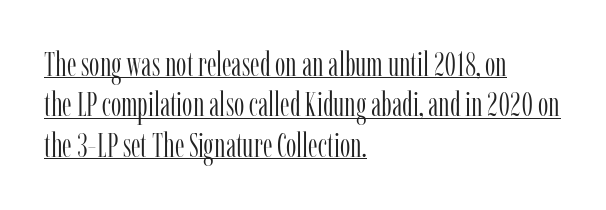
{"serif": "yes", "italic": "no", "bold": "no", "weight": "light", "width": "condensed", "stroke_contrast": "low", "x_height": "medium", "monospaced": "no", "underline": "yes", "align": "left", "line_spacing_ratio": 1.22, "letter_spacing": "normal", "letter_spacing_em": 0.0, "glyph_px": 33}
